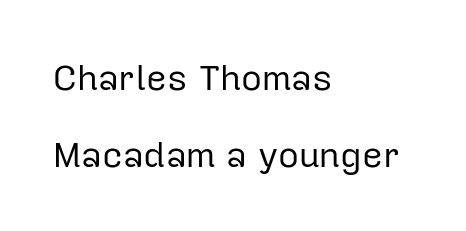
This is roman type, the default non-slanted kind. The font is comparable to plain body text, perhaps lighter. Here the designer chose a conventional face with non-uniform glyph widths. Casual observation: everything's shoved over to the left.
